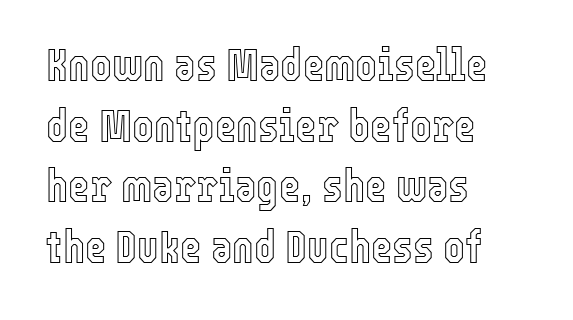
{"italic": "no", "width": "condensed", "x_height": "medium", "monospaced": "no", "underline": "no", "align": "left", "line_spacing": "normal", "line_spacing_ratio": 1.32, "letter_spacing": "normal", "letter_spacing_em": 0.0, "glyph_px": 46}
